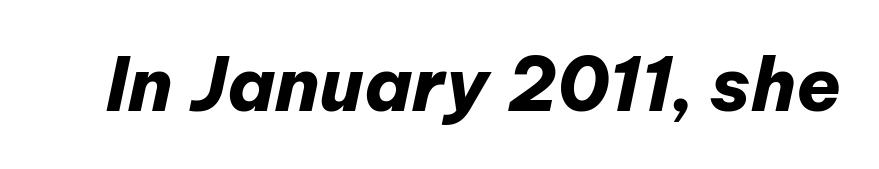
The image shows 73 px heavy type, italic (leaning right); set normal letter spacing, not underlined; low stroke contrast and a medium x-height.
